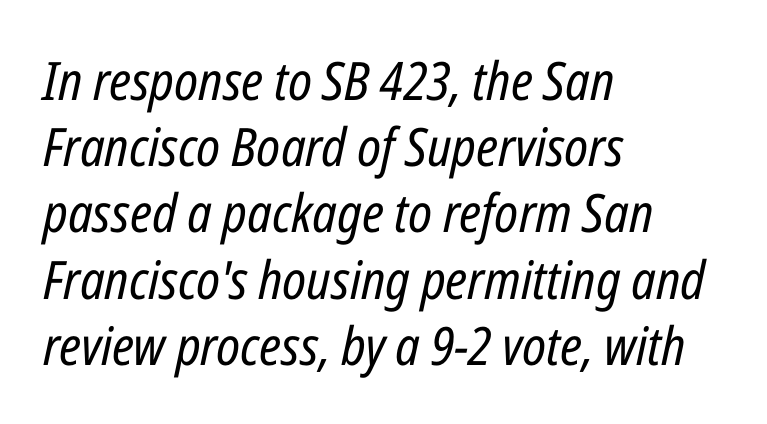
Q: Is the text bold? A: No.
Q: Is the text italic (slanted)? A: Yes, it leans right by about 12 degrees.
Q: Is the text underlined? A: No.
Q: How is the paragraph aligned? A: Left-aligned.
Q: Is the spacing between letters normal or unusually wide? A: Normal.
Q: Is the spacing between lines tight, normal or loose? A: Normal.
Q: Width (condensed, normal, or wide)? A: Condensed.
Q: Stroke contrast? A: Low.
Q: x-height? A: Medium.
Q: Monospaced? A: No.
